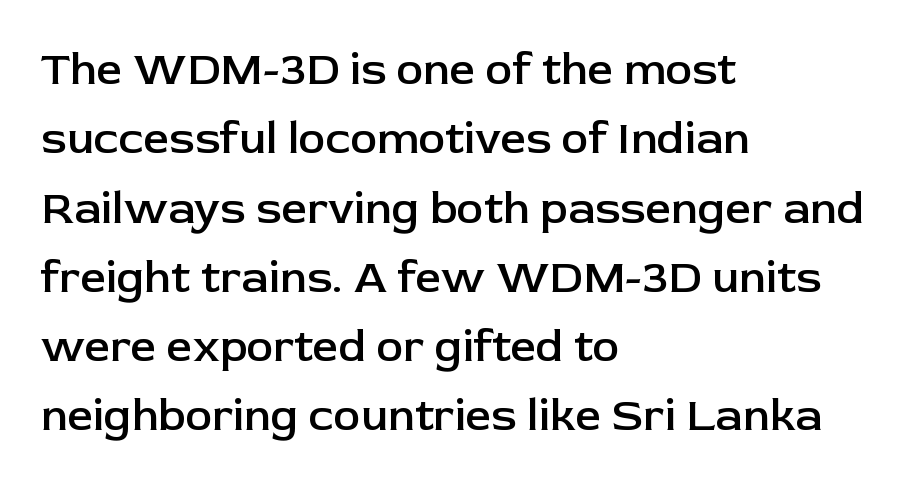
Emphasis by weight is partial: semibold. Do the letters lean? They stand straight. Character widths vary here, with narrow letters taking less room than wide ones. Spacing between characters is what you'd get straight out of the box.
